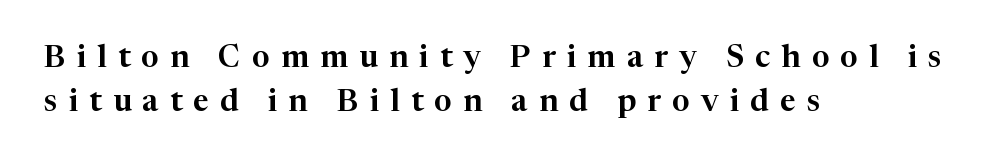
The image shows 31 px serif type, upright; set left-aligned, normal line spacing (1.41x), unusually wide letter spacing (+0.36 em), not underlined; high stroke contrast and a medium x-height.
